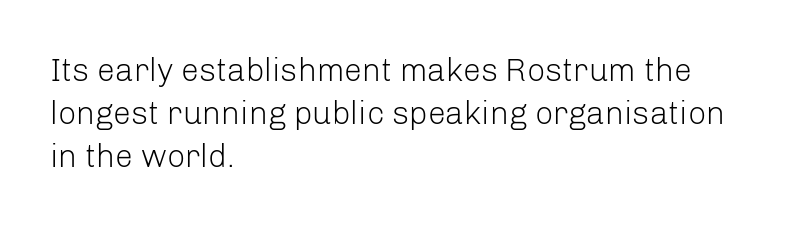
The image shows 32 px light sans-serif type, upright; set left-aligned, normal line spacing (1.35x), normal letter spacing, not underlined; low stroke contrast and a medium x-height.
